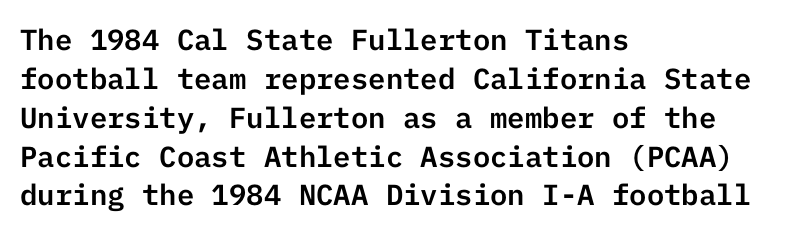
{"serif": "no", "italic": "no", "width": "normal", "stroke_contrast": "low", "x_height": "medium", "underline": "no", "align": "left", "line_spacing": "normal", "line_spacing_ratio": 1.34, "letter_spacing": "normal", "letter_spacing_em": 0.0, "glyph_px": 29}
